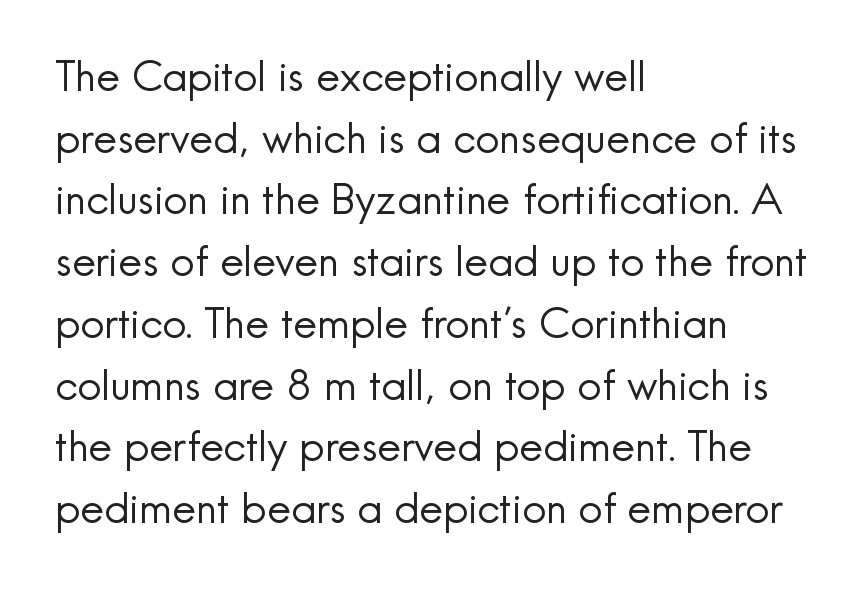
{"serif": "no", "italic": "no", "bold": "no", "weight": "regular", "width": "normal", "x_height": "small", "monospaced": "no", "underline": "no", "align": "left", "line_spacing": "normal", "line_spacing_ratio": 1.47, "letter_spacing": "normal", "letter_spacing_em": 0.0, "glyph_px": 42}
